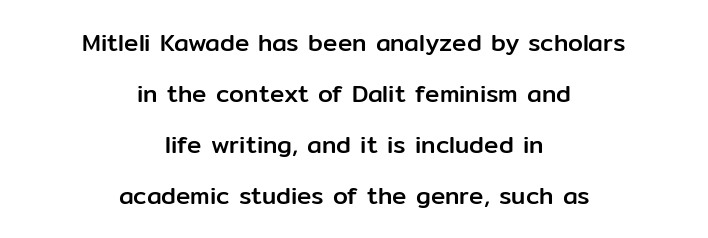
The image shows 24 px text type, upright; set centered, loose line spacing (2.12x), normal letter spacing, not underlined.
